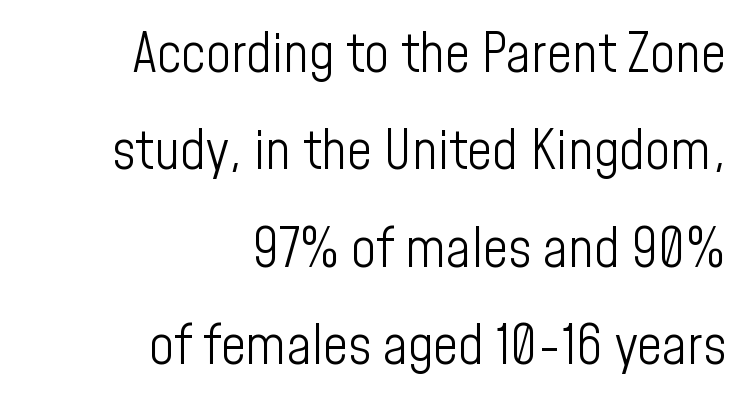
{"serif": "no", "italic": "no", "bold": "no", "weight": "light", "width": "condensed", "stroke_contrast": "low", "x_height": "medium", "monospaced": "no", "underline": "no", "align": "right", "line_spacing_ratio": 1.77, "letter_spacing": "normal", "letter_spacing_em": 0.0, "glyph_px": 55}
